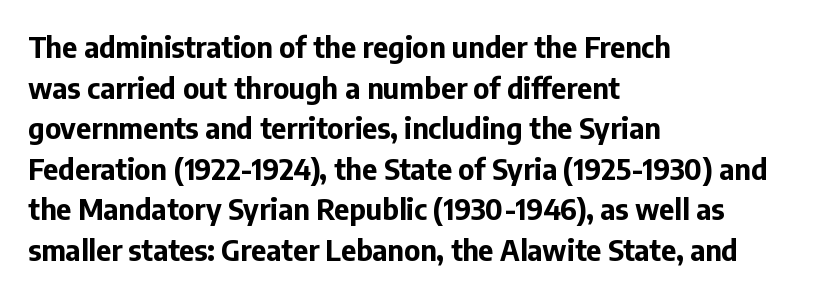
The image shows 29 px bold sans-serif type, upright; set left-aligned, normal line spacing (1.4x), normal letter spacing, not underlined; low stroke contrast and a medium x-height.
